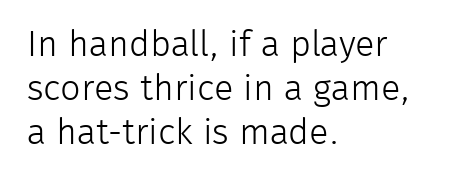
{"serif": "no", "italic": "no", "bold": "no", "weight": "light", "width": "normal", "stroke_contrast": "low", "x_height": "medium", "monospaced": "no", "underline": "no", "align": "left", "line_spacing_ratio": 1.22, "letter_spacing": "normal", "letter_spacing_em": 0.0, "glyph_px": 36}
